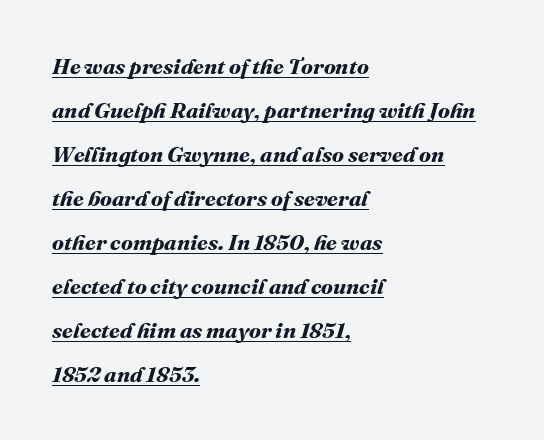
The image shows 22 px bold type; set left-aligned, loose line spacing (2.0x), normal letter spacing, underlined.
